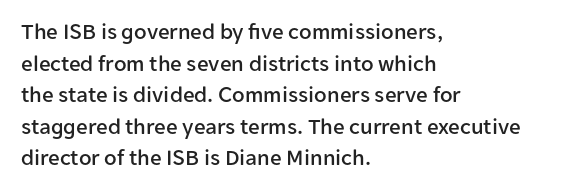
{"italic": "no", "underline": "no", "align": "left", "line_spacing": "normal", "line_spacing_ratio": 1.37, "letter_spacing": "normal", "letter_spacing_em": 0.0, "glyph_px": 23}
